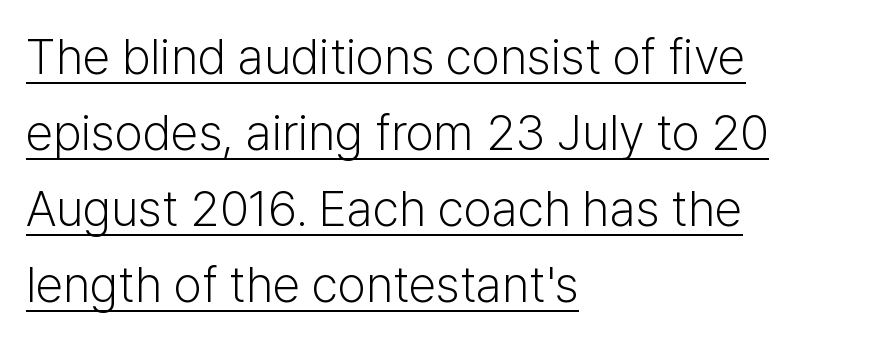
Weight: regular or lighter. Nope, not italic — everything's standing straight. Does the leading feel generous? No, just average. Unlike a traditional serif, this face leaves its strokes unadorned. Typeset ragged right — the left edge is the straight one.
